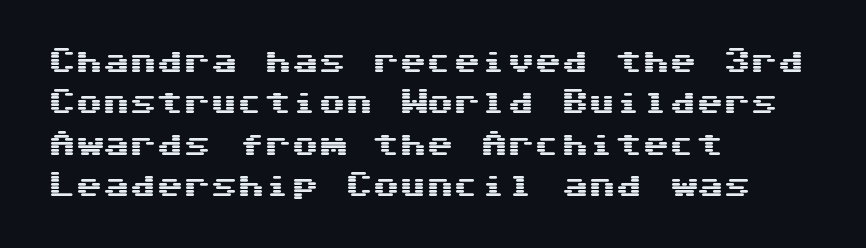
Q: Is the text italic (slanted)? A: No, it is upright.
Q: Is the text underlined? A: No.
Q: How is the paragraph aligned? A: Left-aligned.
Q: Is the spacing between letters normal or unusually wide? A: Normal.
Q: Is the spacing between lines tight, normal or loose? A: Normal.
